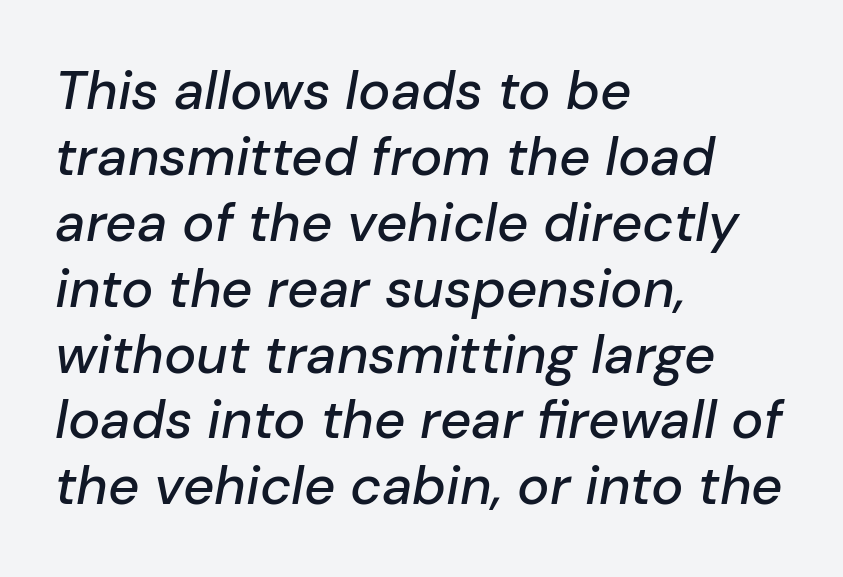
{"italic": "yes", "lean": "right", "slant_degrees": 10, "width": "normal", "stroke_contrast": "low", "x_height": "medium", "monospaced": "no", "underline": "no", "align": "left", "line_spacing_ratio": 1.22, "letter_spacing": "normal", "letter_spacing_em": 0.0, "glyph_px": 54}
